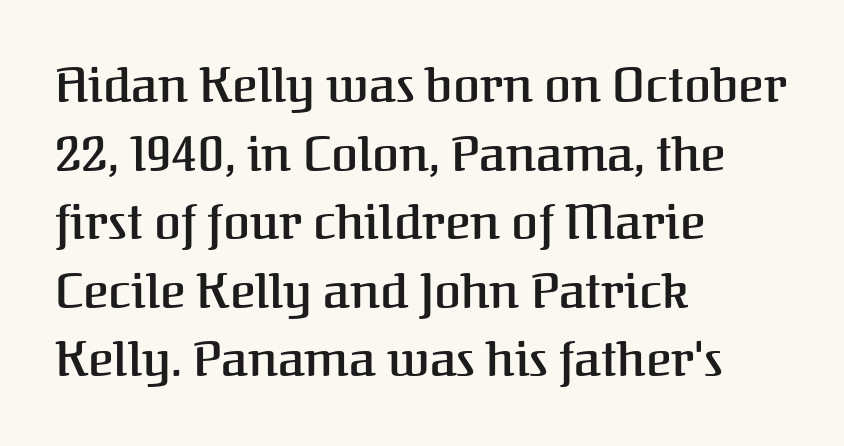
{"serif": "yes", "italic": "no", "bold": "semi", "weight": "semibold", "width": "normal", "stroke_contrast": "medium", "x_height": "medium", "monospaced": "no", "underline": "no", "align": "left", "line_spacing": "normal", "line_spacing_ratio": 1.4, "letter_spacing": "normal", "letter_spacing_em": 0.0, "glyph_px": 49}
